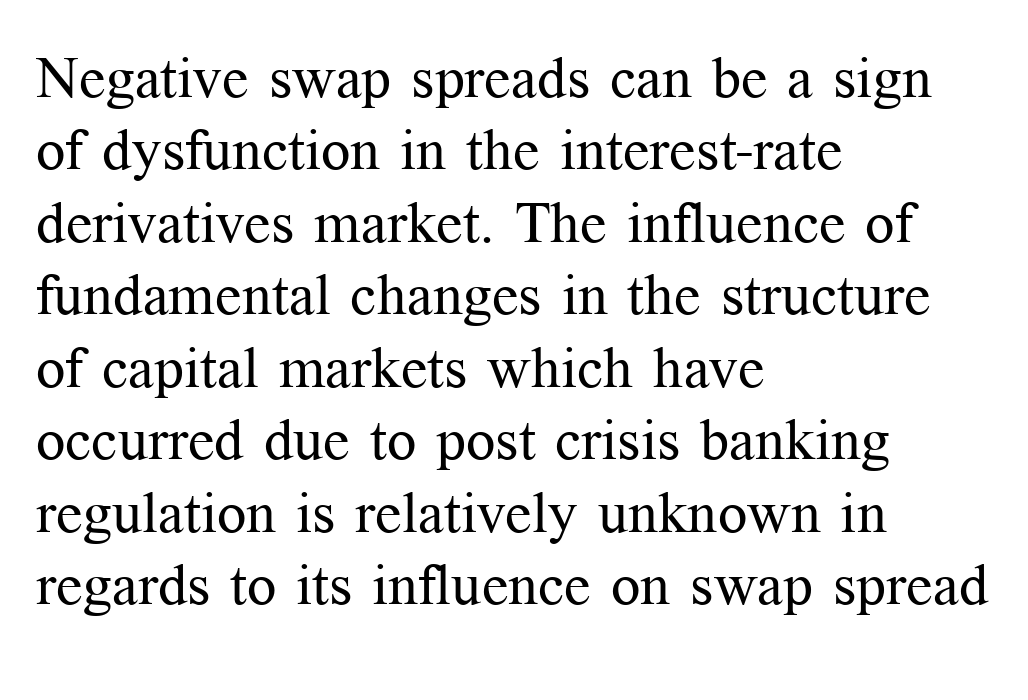
{"serif": "yes", "italic": "no", "bold": "no", "weight": "regular", "width": "normal", "stroke_contrast": "medium", "x_height": "medium", "monospaced": "no", "underline": "no", "align": "left", "line_spacing": "normal", "line_spacing_ratio": 1.25, "letter_spacing": "normal", "letter_spacing_em": 0.0, "glyph_px": 58}
